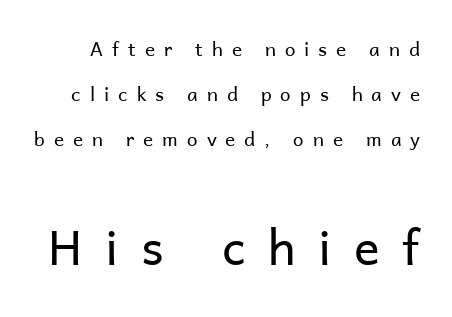
The image shows 48 px regular-weight sans-serif type, upright; set loose line spacing (2.38x), unusually wide letter spacing (+0.47 em), not underlined; the second (bottom) block is 2.53x larger; low stroke contrast and a medium x-height.
